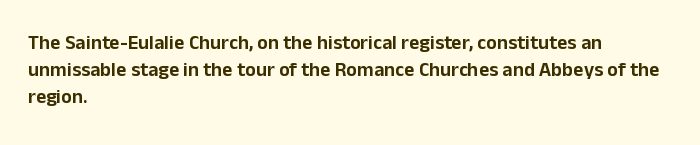
The image shows 20 px text type, upright; set left-aligned, normal line spacing (1.35x), normal letter spacing, not underlined.
